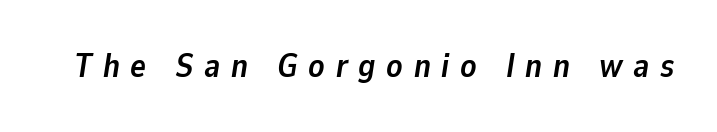
The image shows 33 px semibold type, italic (leaning right); set unusually wide letter spacing (+0.32 em), not underlined; low stroke contrast and a medium x-height.
